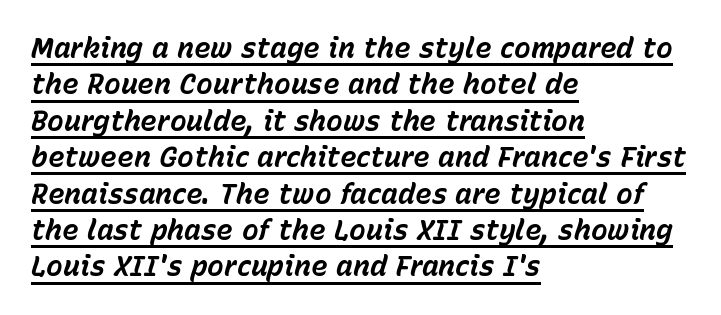
Q: Is the text bold? A: Yes.
Q: Is the text italic (slanted)? A: Yes, it leans right by about 15 degrees.
Q: Is the text underlined? A: Yes.
Q: How is the paragraph aligned? A: Left-aligned.
Q: Is the spacing between letters normal or unusually wide? A: Normal.
Q: Is the spacing between lines tight, normal or loose? A: Normal.
Q: Width (condensed, normal, or wide)? A: Normal.
Q: Stroke contrast? A: Low.
Q: x-height? A: Medium.
Q: Monospaced? A: No.
